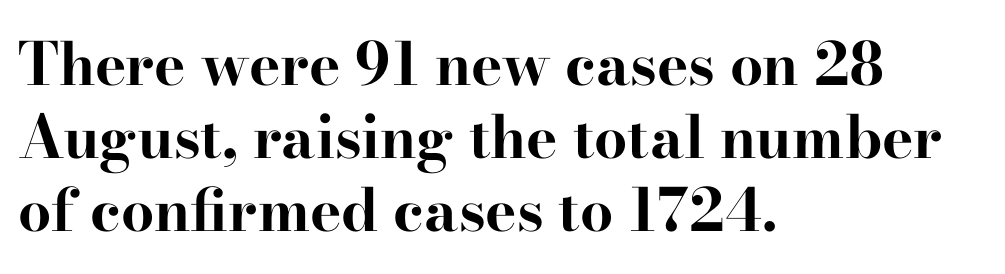
The image shows 59 px bold, wide serif type, upright; set left-aligned, line spacing 1.24x, normal letter spacing, not underlined; high stroke contrast and a small x-height.
